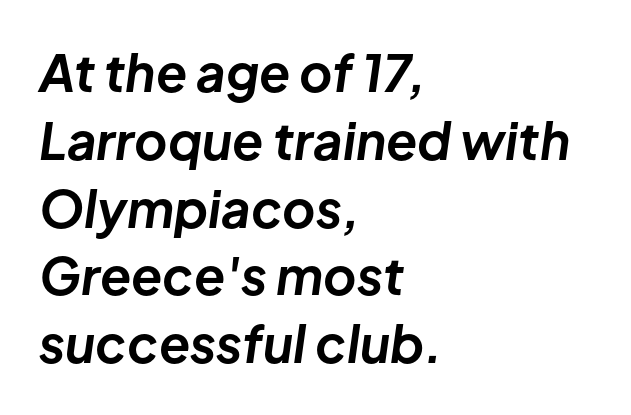
Q: Is the text bold? A: Yes.
Q: Is the text italic (slanted)? A: Yes, it leans right by about 8 degrees.
Q: Is the text underlined? A: No.
Q: How is the paragraph aligned? A: Left-aligned.
Q: Is the spacing between letters normal or unusually wide? A: Normal.
Q: Is the spacing between lines tight, normal or loose? A: Normal.
Q: Width (condensed, normal, or wide)? A: Normal.
Q: Stroke contrast? A: Low.
Q: x-height? A: Medium.
Q: Monospaced? A: No.
